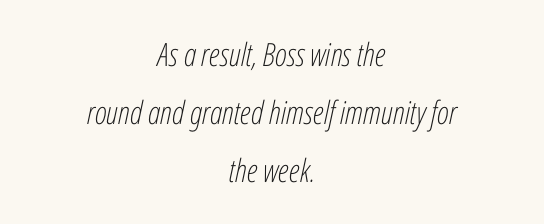
{"italic": "yes", "lean": "right", "slant_degrees": 12, "bold": "no", "weight": "light", "width": "condensed", "stroke_contrast": "low", "x_height": "medium", "monospaced": "no", "underline": "no", "align": "center", "line_spacing_ratio": 1.82, "letter_spacing": "normal", "letter_spacing_em": 0.0, "glyph_px": 32}
